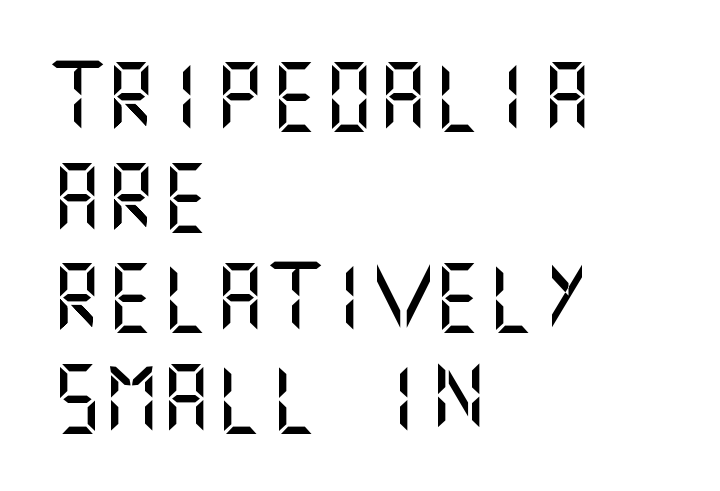
{"serif": "no", "italic": "no", "width": "normal", "stroke_contrast": "medium", "x_height": "large", "underline": "no", "align": "left", "line_spacing": "normal", "line_spacing_ratio": 1.48, "letter_spacing": "normal", "letter_spacing_em": 0.0, "glyph_px": 68}
